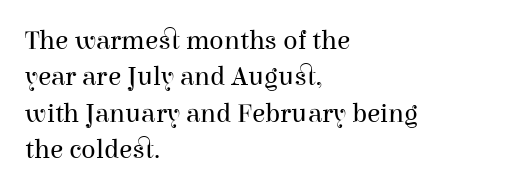
The image shows 27 px text type, upright; set left-aligned, normal line spacing (1.35x), normal letter spacing, not underlined.
